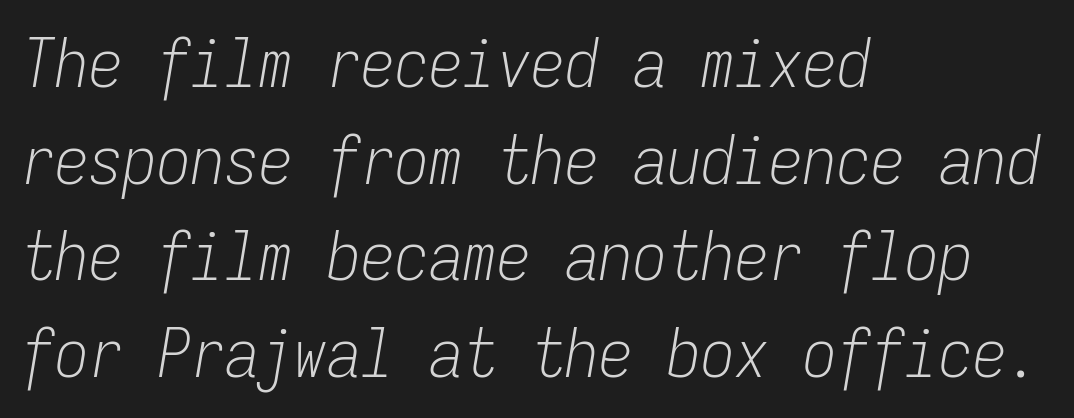
Is this a fixed-width face? Yes — each glyph sits in an identical cell. Descenders hang freely into open space. The gaps between neighbouring characters are ordinary and unremarkable. Posture: slanted. Is there much room between lines? A standard amount, neither cramped nor airy.
